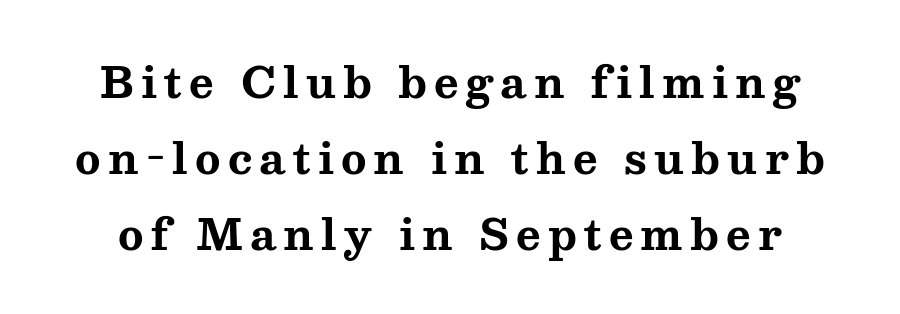
Q: Is the text bold? A: Yes.
Q: Is the text italic (slanted)? A: No, it is upright.
Q: Is the typeface a serif or a sans-serif typeface? A: Serif.
Q: Is the text underlined? A: No.
Q: Width (condensed, normal, or wide)? A: Wide.
Q: Stroke contrast? A: Medium.
Q: x-height? A: Medium.
Q: Monospaced? A: No.
